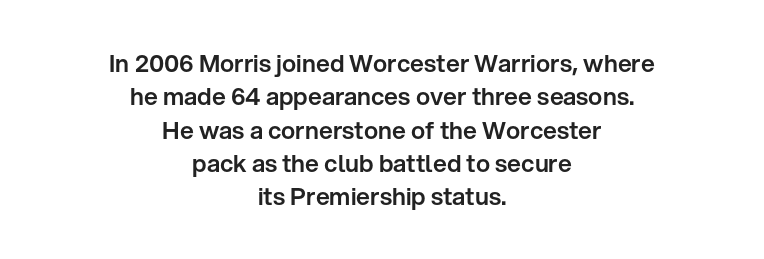
{"italic": "no", "underline": "no", "align": "center", "line_spacing": "normal", "line_spacing_ratio": 1.39, "letter_spacing": "normal", "letter_spacing_em": 0.0, "glyph_px": 24}
